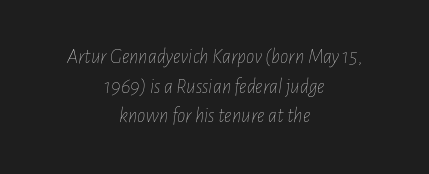
Looking at the ascenders, they clearly lean. Regular leading. Ink coverage per letter is moderate at most. The rag falls on both sides of this text block equally. The zone under the glyphs is completely vacant.
